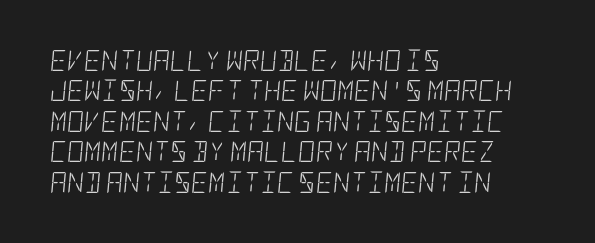
{"italic": "yes", "lean": "right", "slant_degrees": 5, "bold": "no", "underline": "no", "align": "left", "line_spacing": "normal", "line_spacing_ratio": 1.45, "letter_spacing": "normal", "letter_spacing_em": 0.0, "glyph_px": 21}
